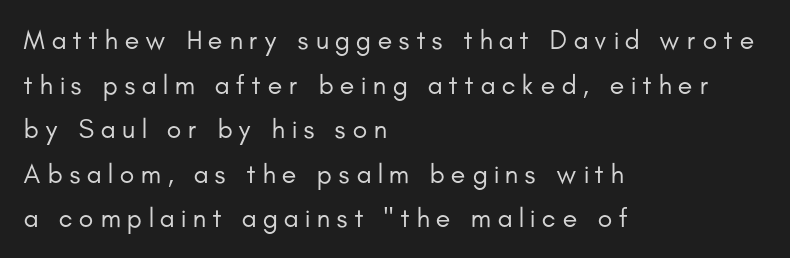
{"italic": "no", "bold": "no", "underline": "no", "align": "left", "line_spacing": "normal", "line_spacing_ratio": 1.65, "letter_spacing": "wide", "letter_spacing_em": 0.24, "glyph_px": 27}
